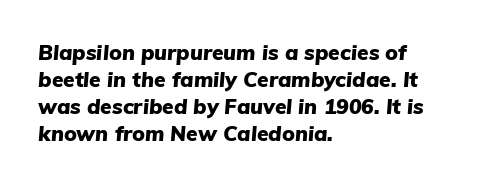
Q: Is the text bold? A: Yes.
Q: Is the text italic (slanted)? A: Yes, it leans right by about 5 degrees.
Q: Is the text underlined? A: No.
Q: How is the paragraph aligned? A: Left-aligned.
Q: Is the spacing between letters normal or unusually wide? A: Normal.
Q: Is the spacing between lines tight, normal or loose? A: Normal.
